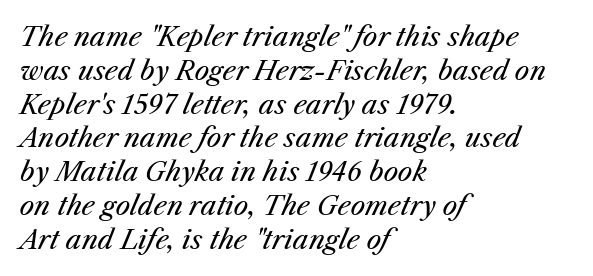
The image shows 26 px text type, italic (leaning right); set left-aligned, normal line spacing (1.3x), normal letter spacing, not underlined.
